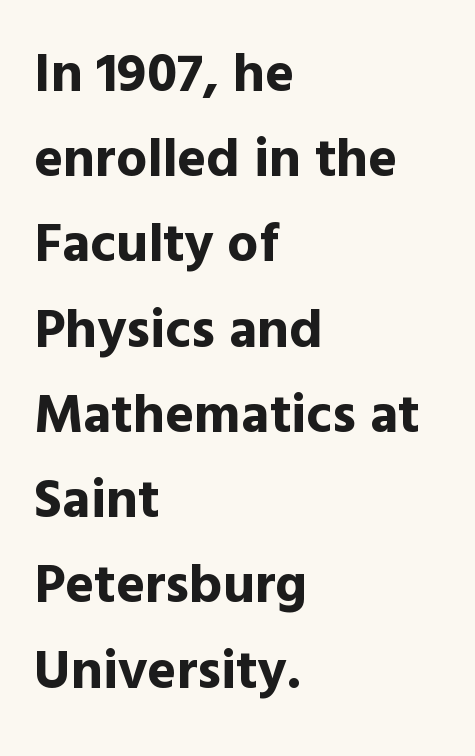
{"serif": "no", "italic": "no", "bold": "yes", "weight": "bold", "width": "normal", "x_height": "medium", "monospaced": "no", "underline": "no", "align": "left", "line_spacing": "normal", "line_spacing_ratio": 1.55, "letter_spacing": "normal", "letter_spacing_em": 0.0, "glyph_px": 55}
